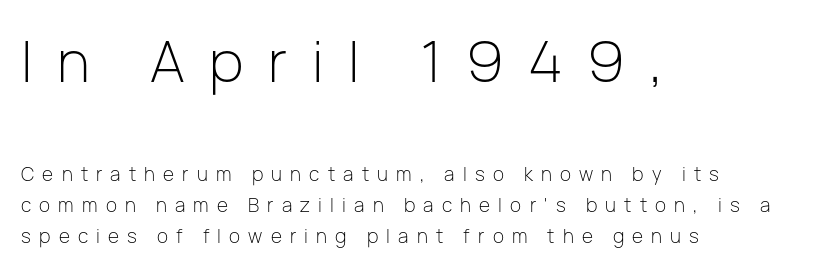
{"serif": "no", "italic": "no", "bold": "no", "weight": "light", "width": "normal", "stroke_contrast": "low", "x_height": "medium", "monospaced": "no", "underline": "no", "align": "left", "line_spacing": "normal", "line_spacing_ratio": 1.64, "letter_spacing": "wide", "letter_spacing_em": 0.43, "larger_block": "first", "size_ratio": 3.0, "glyph_px": 57}
